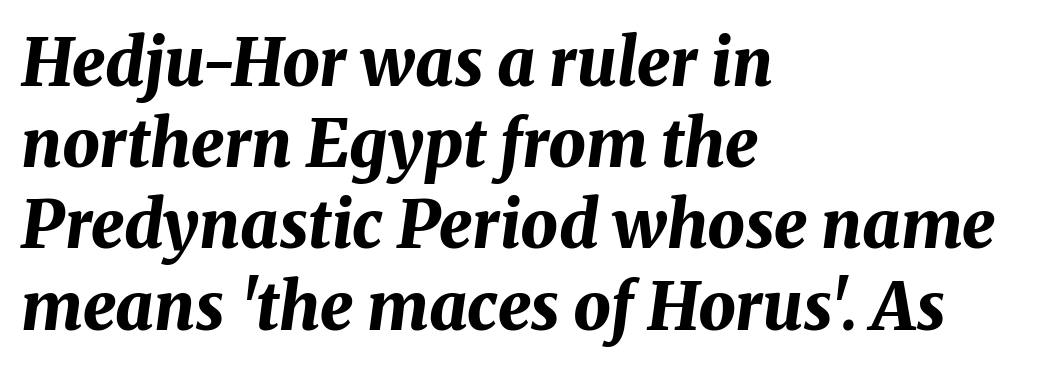
The image shows 66 px bold type, italic (leaning right); set left-aligned, line spacing 1.23x, normal letter spacing, not underlined; medium stroke contrast and a medium x-height.
